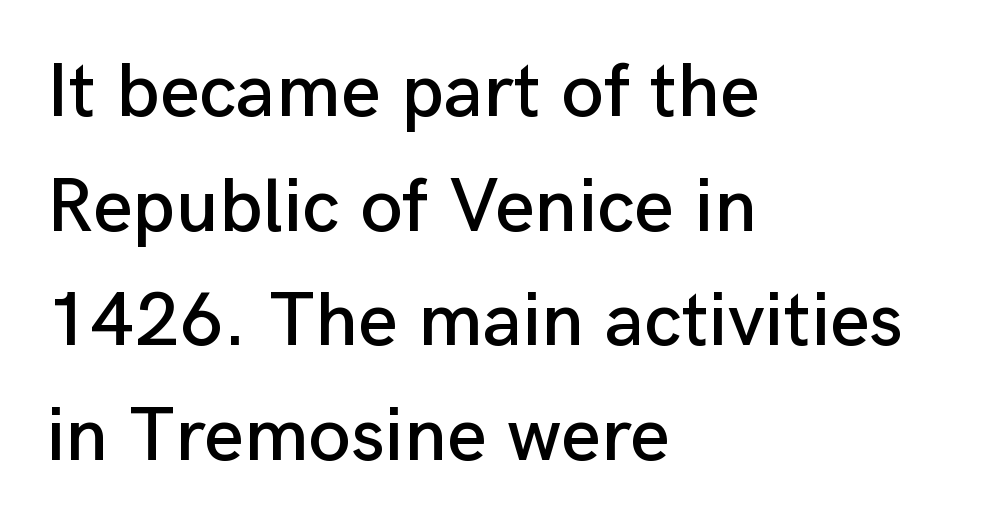
The compositor pushed each line to the left boundary. Type without underlining. Characters remain perfectly vertical along every line. Interline gaps are of average width in this sample. Nothing sits at the stroke ends, so this counts as sans-serif.
